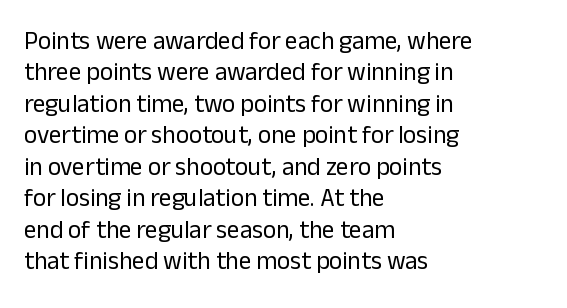
The image shows 25 px text type, upright; set left-aligned, normal line spacing (1.26x), normal letter spacing, not underlined.
